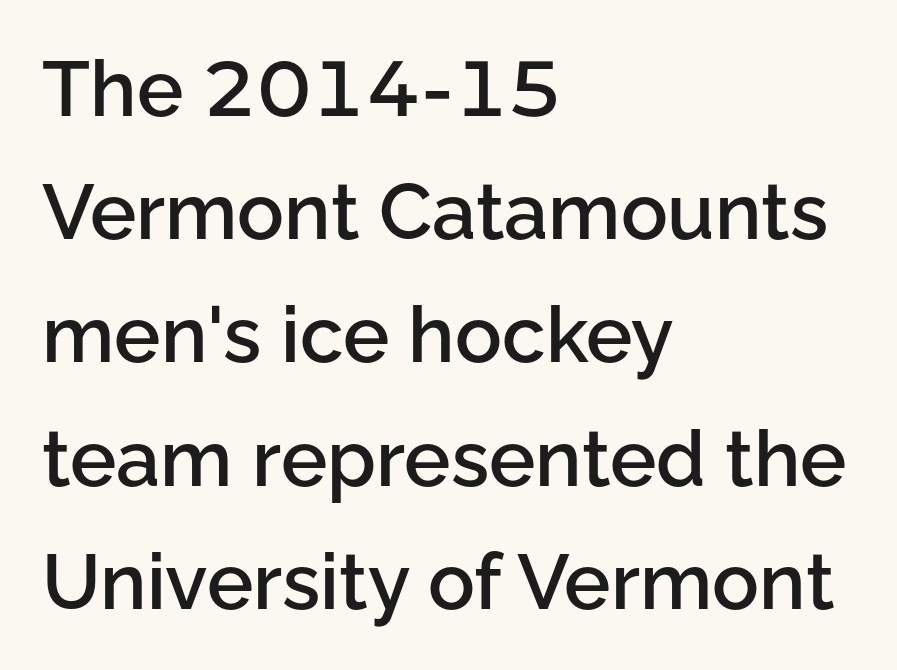
Q: Is the text bold? A: Semi-bold.
Q: Is the text italic (slanted)? A: No, it is upright.
Q: Is the typeface a serif or a sans-serif typeface? A: Sans-serif.
Q: Is the text underlined? A: No.
Q: How is the paragraph aligned? A: Left-aligned.
Q: Is the spacing between letters normal or unusually wide? A: Normal.
Q: Is the spacing between lines tight, normal or loose? A: Normal.
Q: Width (condensed, normal, or wide)? A: Normal.
Q: Stroke contrast? A: Low.
Q: x-height? A: Medium.
Q: Monospaced? A: No.
